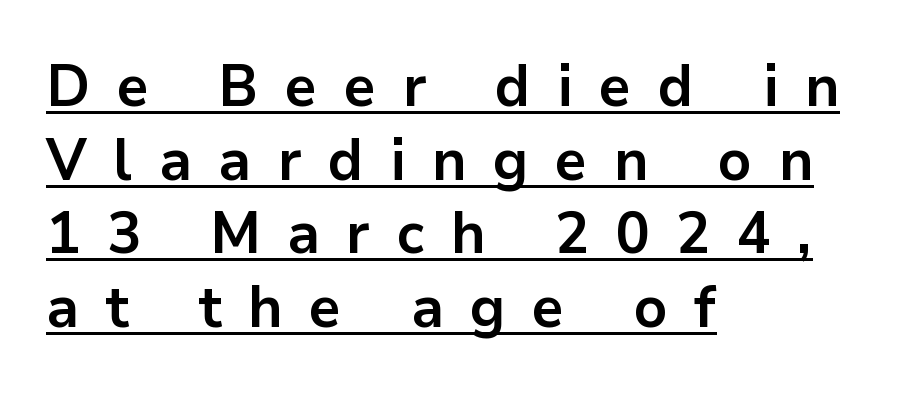
Nope, no serifs anywhere on these letters. These lines were composed using upright roman letters. You could not count columns in this text — the font is proportionally spaced. I'd describe the lettering as bold — thick and assertive.
